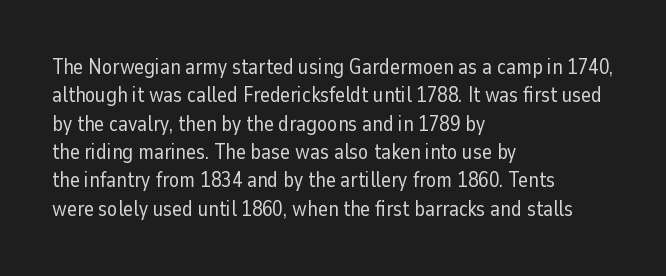
The image shows 21 px text type, upright; set left-aligned, normal line spacing (1.35x), normal letter spacing, not underlined.
